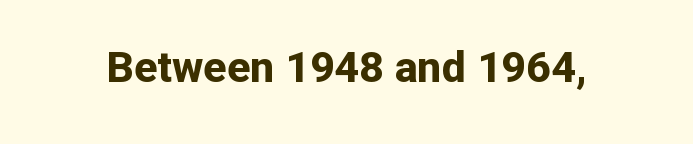
Q: Is the text bold? A: Yes.
Q: Is the text italic (slanted)? A: No, it is upright.
Q: Is the typeface a serif or a sans-serif typeface? A: Sans-serif.
Q: Is the text underlined? A: No.
Q: Is the spacing between letters normal or unusually wide? A: Normal.
Q: Width (condensed, normal, or wide)? A: Normal.
Q: Stroke contrast? A: Low.
Q: x-height? A: Medium.
Q: Monospaced? A: No.
